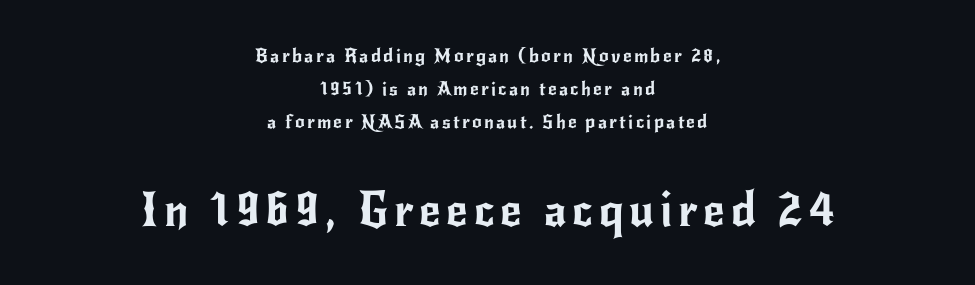
Q: Is the text italic (slanted)? A: No, it is upright.
Q: Is the typeface a serif or a sans-serif typeface? A: Sans-serif.
Q: Is the text underlined? A: No.
Q: How is the paragraph aligned? A: Centered.
Q: Which block of text is set in a larger size, the first (top) or the second (bottom)? A: The second (bottom) one.
Q: Width (condensed, normal, or wide)? A: Normal.
Q: Stroke contrast? A: Low.
Q: x-height? A: Small.
Q: Monospaced? A: No.
